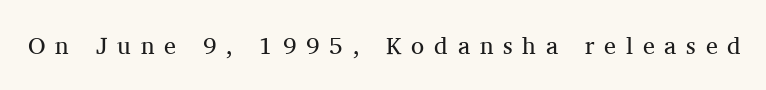
{"italic": "no", "bold": "no", "underline": "no", "letter_spacing": "wide", "letter_spacing_em": 0.41, "glyph_px": 24}
